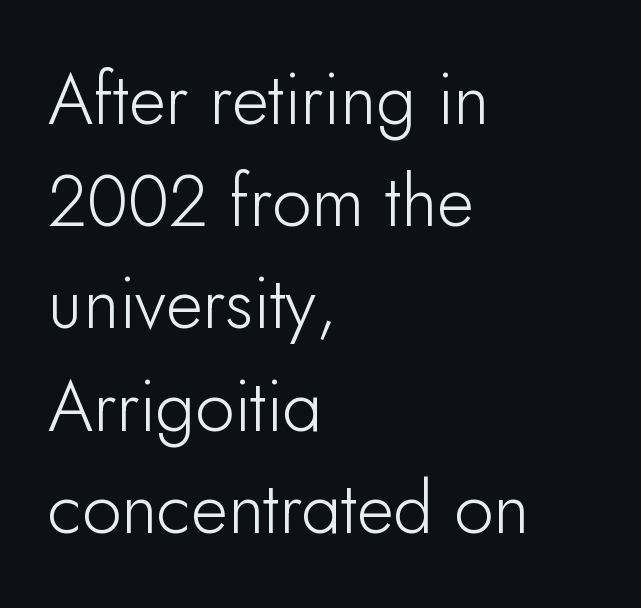
Q: Is the text italic (slanted)? A: No, it is upright.
Q: Is the typeface a serif or a sans-serif typeface? A: Sans-serif.
Q: Is the text underlined? A: No.
Q: How is the paragraph aligned? A: Left-aligned.
Q: Is the spacing between letters normal or unusually wide? A: Normal.
Q: Is the spacing between lines tight, normal or loose? A: Normal.
Q: Width (condensed, normal, or wide)? A: Normal.
Q: Stroke contrast? A: Low.
Q: x-height? A: Small.
Q: Monospaced? A: No.
